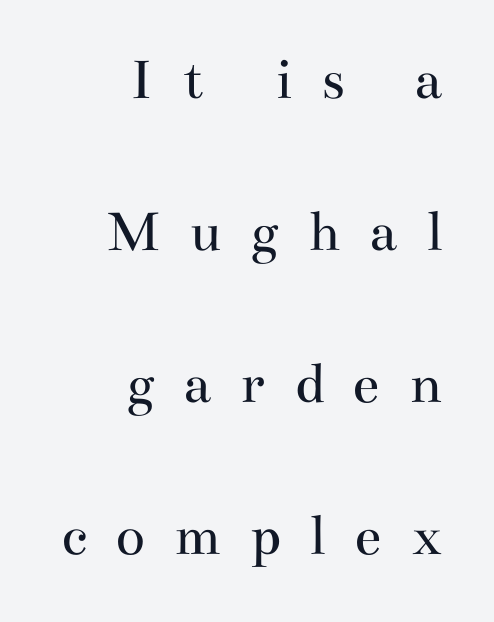
A great deal of white space separates one row of letters from the next. A typesetter would mark this as roman, not italic. Heaviness? Minimal to ordinary, like unemphasized prose. Casual observation: everything's shoved over to the right. You could not count columns in this text — the font is proportionally spaced.
